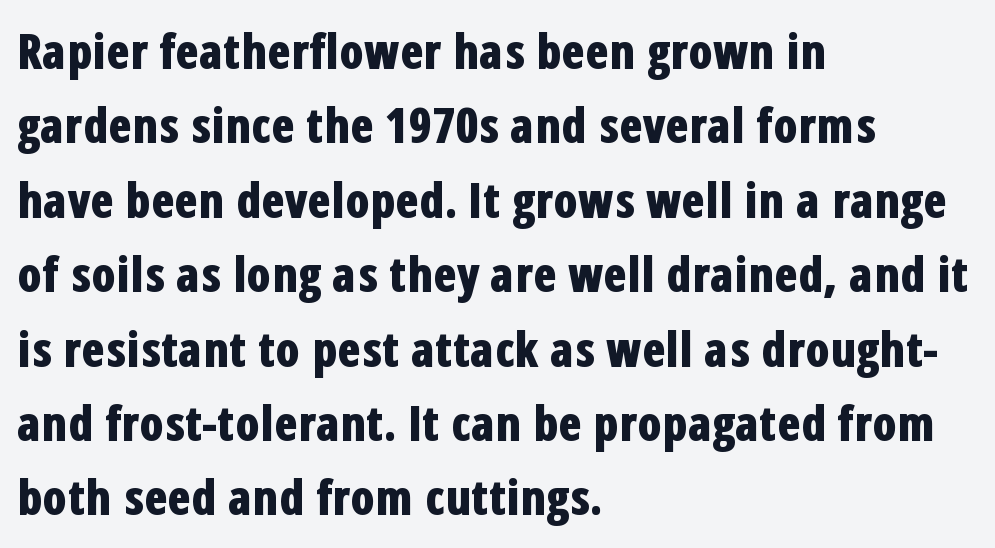
{"serif": "no", "italic": "no", "bold": "yes", "weight": "bold", "width": "condensed", "stroke_contrast": "low", "x_height": "medium", "monospaced": "no", "underline": "no", "align": "left", "line_spacing": "normal", "line_spacing_ratio": 1.55, "letter_spacing": "normal", "letter_spacing_em": 0.0, "glyph_px": 48}
